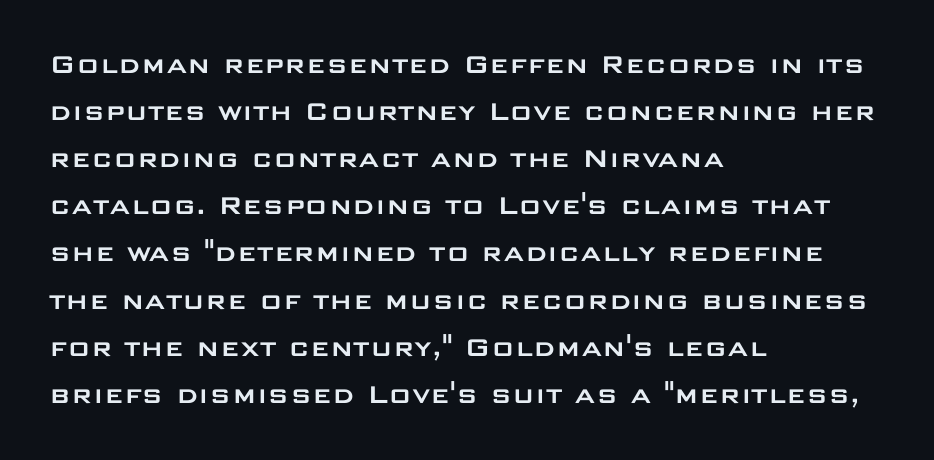
The image shows 31 px wide sans-serif type, upright; set left-aligned, normal line spacing (1.52x), normal letter spacing, not underlined; low stroke contrast and a large x-height.
